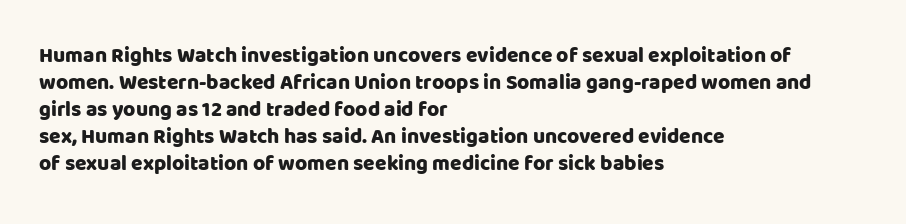
No word sits above an underline. Rendered with straight, roman letterforms. A typesetter would call this leading conventional body-copy spacing. Nothing unusual about the tracking: characters are spaced as the font intends. Line starts are locked; line ends wander.
